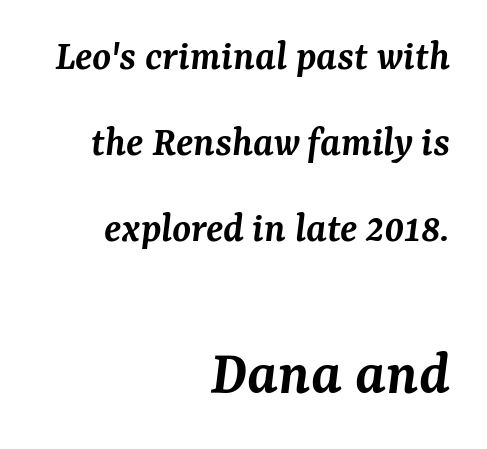
The image shows 64 px semibold serif type, italic (leaning right); set right-aligned, loose line spacing (2.0x), normal letter spacing, not underlined; the second (bottom) block is 1.49x larger; medium stroke contrast and a medium x-height.
